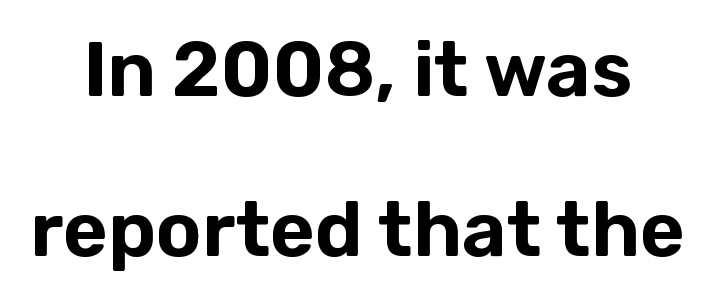
The image shows 77 px sans-serif type, upright; set loose line spacing (2.08x), normal letter spacing, not underlined; low stroke contrast and a medium x-height.
